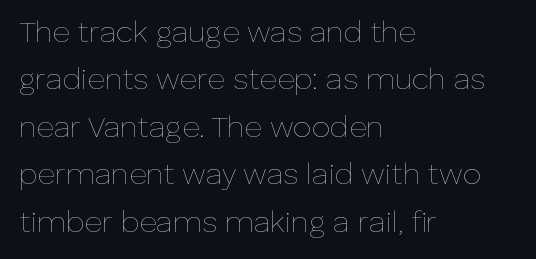
The image shows 30 px thin type, upright; set left-aligned, normal line spacing (1.58x), normal letter spacing, not underlined; low stroke contrast and a medium x-height.
